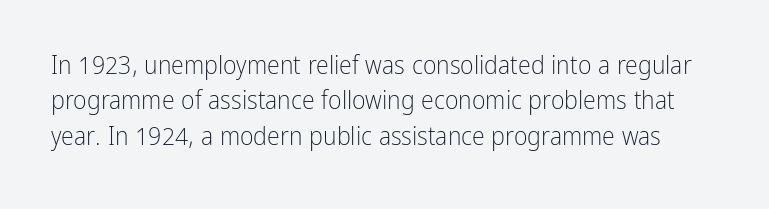
Spacing between characters is what you'd get straight out of the box. Honestly, the row spacing looks completely unremarkable. A light-to-regular cut is what we see here. Just letters on the line, the space beneath them empty. This is the regular roman posture of the typeface.
